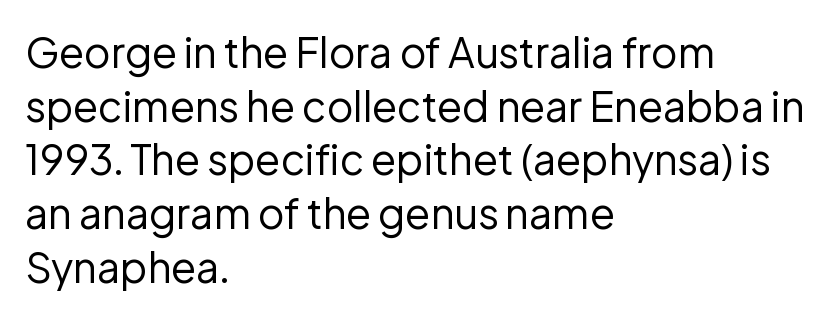
Notice how the stems are strictly vertical — no italics here. Successive baselines arrive at the customary interval. Descenders are the only things crossing below the line. If you drew a ruler down the left edge, every line would touch it.
